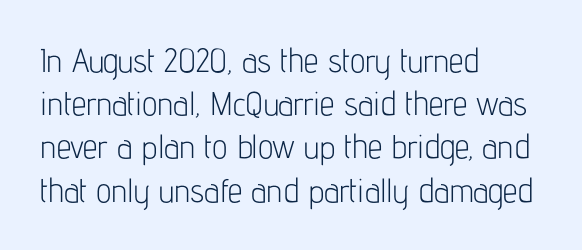
Q: Is the text bold? A: No.
Q: Is the text italic (slanted)? A: No, it is upright.
Q: Is the typeface a serif or a sans-serif typeface? A: Sans-serif.
Q: Is the text underlined? A: No.
Q: How is the paragraph aligned? A: Left-aligned.
Q: Is the spacing between letters normal or unusually wide? A: Normal.
Q: Is the spacing between lines tight, normal or loose? A: Normal.
Q: Width (condensed, normal, or wide)? A: Condensed.
Q: Stroke contrast? A: Low.
Q: x-height? A: Medium.
Q: Monospaced? A: No.
